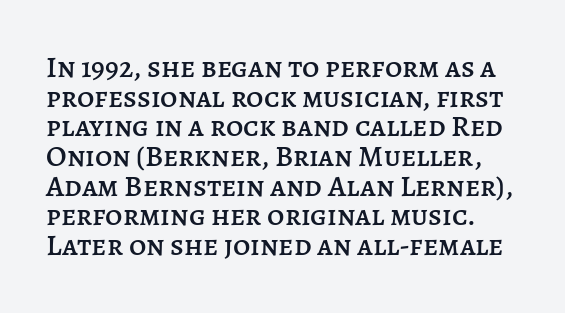
The image shows 30 px text type, upright; set tight line spacing (0.99x), normal letter spacing, not underlined; low stroke contrast and a large x-height.
